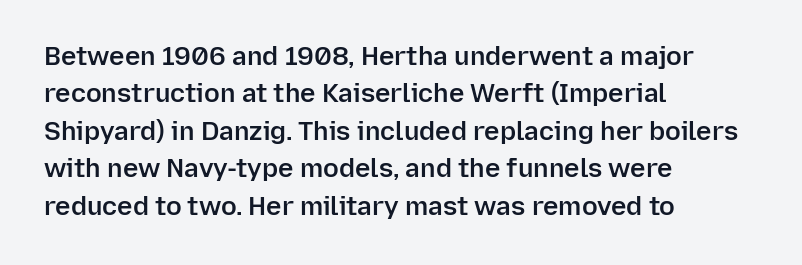
Q: Is the text bold? A: Semi-bold.
Q: Is the text italic (slanted)? A: No, it is upright.
Q: Is the text underlined? A: No.
Q: How is the paragraph aligned? A: Left-aligned.
Q: Is the spacing between letters normal or unusually wide? A: Normal.
Q: Is the spacing between lines tight, normal or loose? A: Normal.
